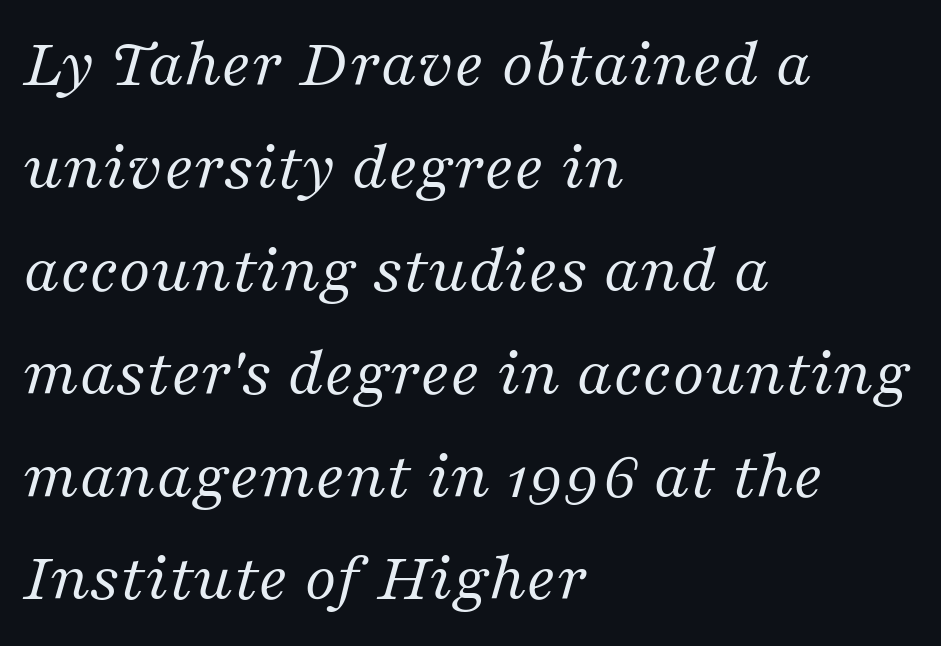
Q: Is the text bold? A: No.
Q: Is the text italic (slanted)? A: Yes, it leans right by about 16 degrees.
Q: Is the typeface a serif or a sans-serif typeface? A: Serif.
Q: Is the text underlined? A: No.
Q: How is the paragraph aligned? A: Left-aligned.
Q: Is the spacing between letters normal or unusually wide? A: Normal.
Q: Is the spacing between lines tight, normal or loose? A: Normal.
Q: Width (condensed, normal, or wide)? A: Normal.
Q: Stroke contrast? A: Medium.
Q: x-height? A: Medium.
Q: Monospaced? A: No.
